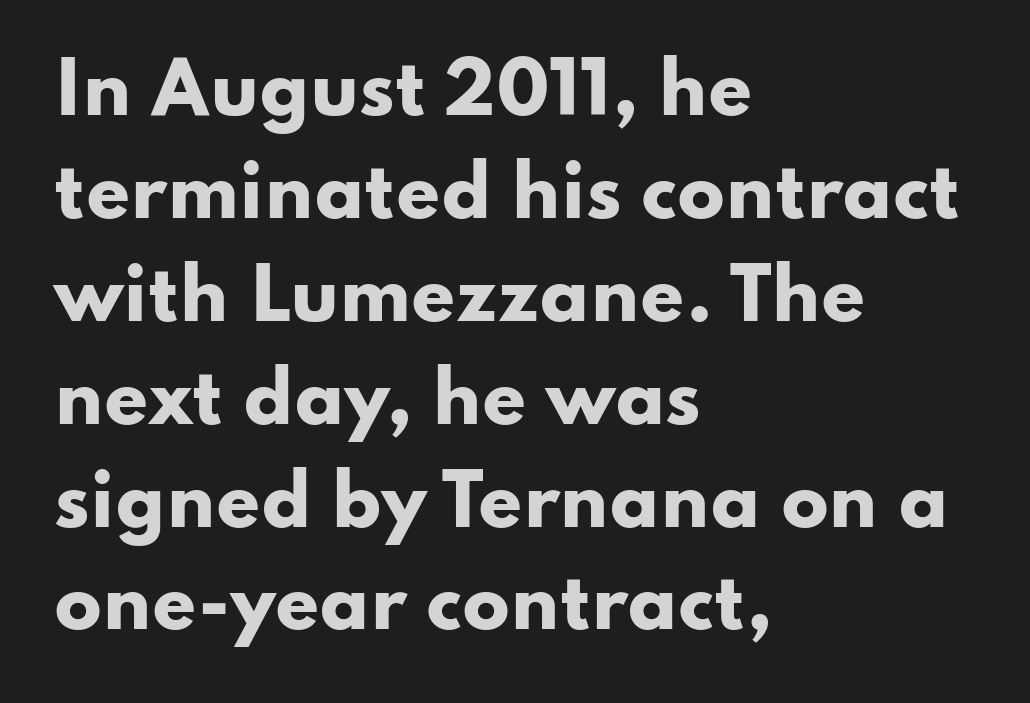
Q: Is the text bold? A: Yes.
Q: Is the text italic (slanted)? A: No, it is upright.
Q: Is the typeface a serif or a sans-serif typeface? A: Sans-serif.
Q: Is the text underlined? A: No.
Q: How is the paragraph aligned? A: Left-aligned.
Q: Is the spacing between letters normal or unusually wide? A: Normal.
Q: Is the spacing between lines tight, normal or loose? A: Normal.
Q: Width (condensed, normal, or wide)? A: Wide.
Q: Stroke contrast? A: Low.
Q: x-height? A: Small.
Q: Monospaced? A: No.
